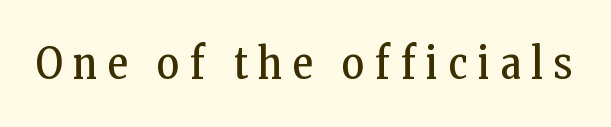
Is there any slant? The stems are plumb. The passage shown is not bold in any degree. In terms of letterform style, serifs are clearly present. Plain, unruled lines of type.
